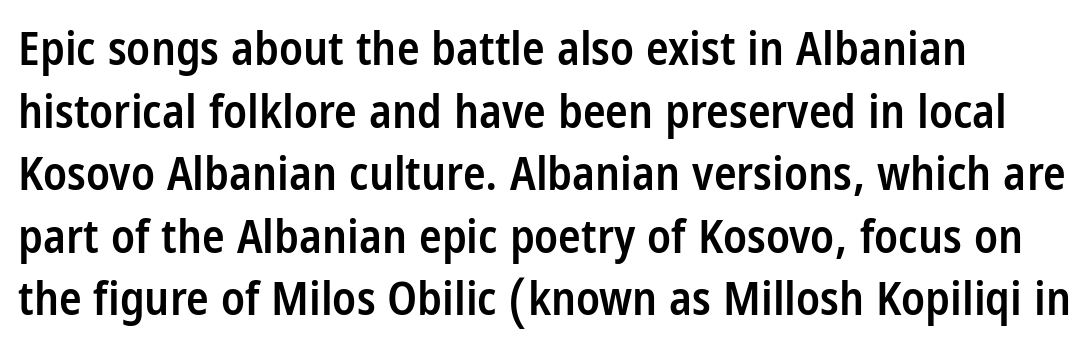
The image shows 47 px semibold, condensed sans-serif type, upright; set left-aligned, normal line spacing (1.33x), normal letter spacing, not underlined; low stroke contrast and a large x-height.
